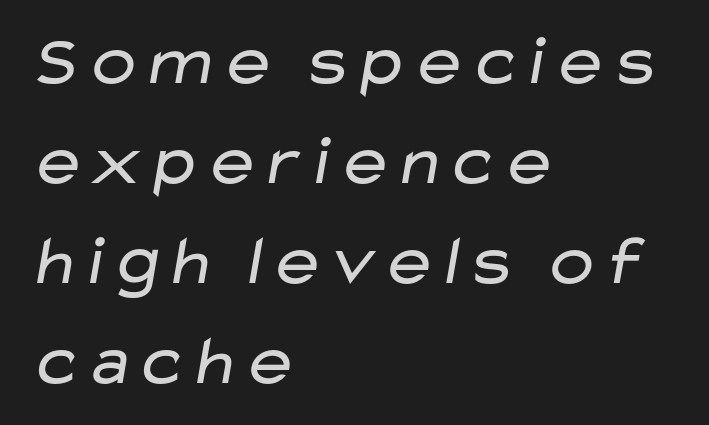
{"serif": "no", "bold": "no", "weight": "regular", "width": "wide", "stroke_contrast": "low", "x_height": "medium", "monospaced": "no", "underline": "no", "align": "left", "line_spacing": "normal", "line_spacing_ratio": 1.41, "letter_spacing": "normal", "letter_spacing_em": 0.0, "glyph_px": 71}
